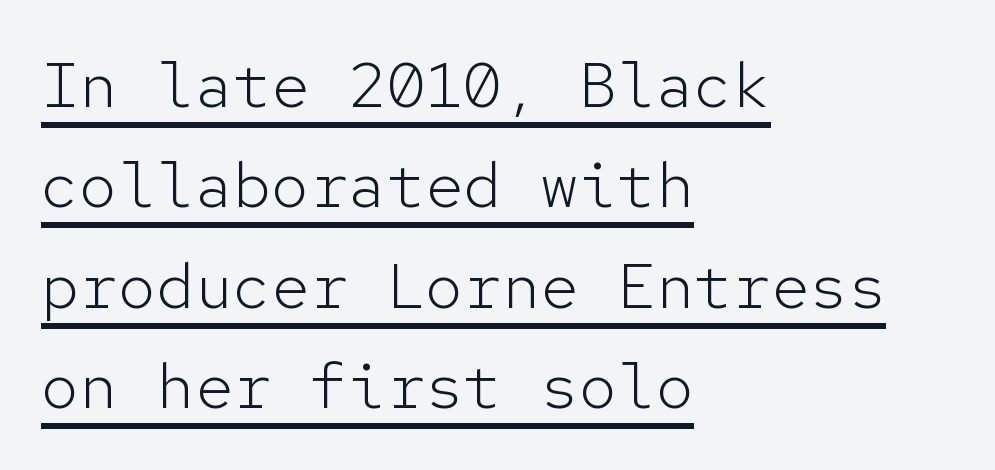
Compared with a centered layout, this one pins lines to the left instead. Underlined type. One glance says typical: line gaps are just what's usual. Serif or sans? Sans — the stroke terminals are bare. Ascenders rise straight up at ninety degrees.
